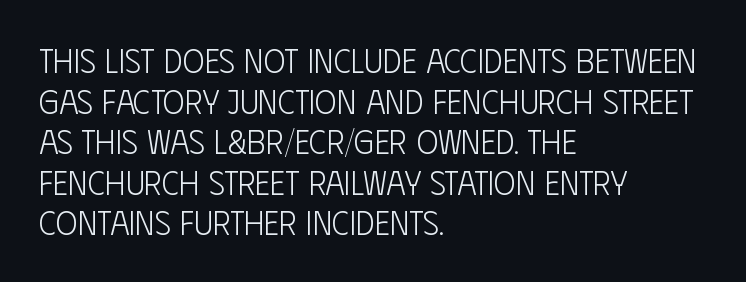
The face used here is proportionally spaced, like ordinary book or web type. Clear beneath every line of the passage. Check where the strokes stop: nothing finishes them off — pure sans. Left-aligned paragraph, ragged on the right. The letters stand upright; this is a roman face. Honestly, the letter spacing is just normal — you wouldn't notice it.
